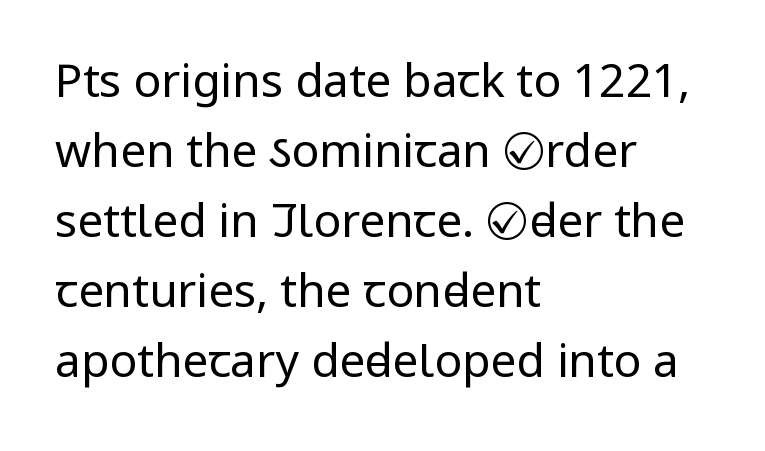
The image shows 46 px regular-weight, condensed sans-serif type, upright; set left-aligned, normal line spacing (1.52x), normal letter spacing, not underlined; low stroke contrast and a large x-height.
